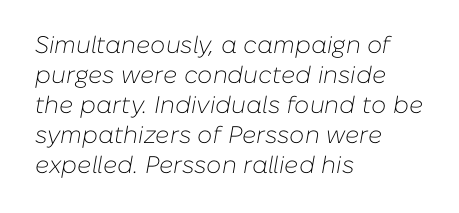
Q: Is the text bold? A: No.
Q: Is the text italic (slanted)? A: Yes, it leans right by about 10 degrees.
Q: Is the text underlined? A: No.
Q: How is the paragraph aligned? A: Left-aligned.
Q: Is the spacing between letters normal or unusually wide? A: Normal.
Q: Is the spacing between lines tight, normal or loose? A: Normal.
